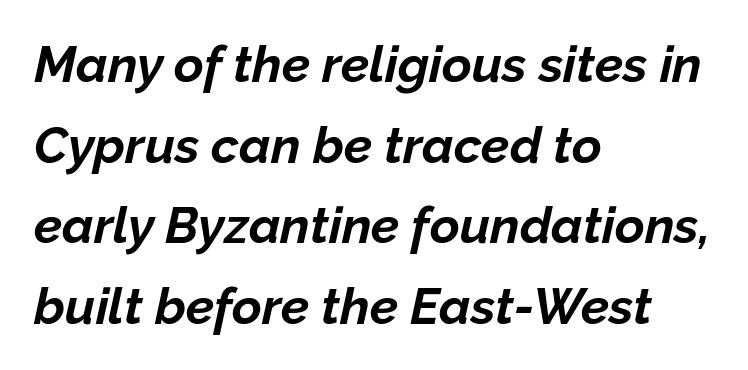
The image shows 51 px bold type, italic (leaning right); set left-aligned, normal line spacing (1.58x), normal letter spacing, not underlined; low stroke contrast and a medium x-height.
